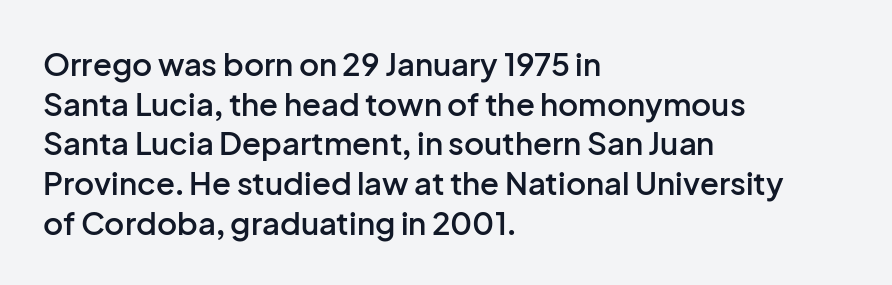
Q: Is the text bold? A: Semi-bold.
Q: Is the text italic (slanted)? A: No, it is upright.
Q: Is the typeface a serif or a sans-serif typeface? A: Sans-serif.
Q: Is the text underlined? A: No.
Q: How is the paragraph aligned? A: Left-aligned.
Q: Is the spacing between letters normal or unusually wide? A: Normal.
Q: Is the spacing between lines tight, normal or loose? A: Normal.
Q: Width (condensed, normal, or wide)? A: Normal.
Q: Stroke contrast? A: Low.
Q: x-height? A: Medium.
Q: Monospaced? A: No.
